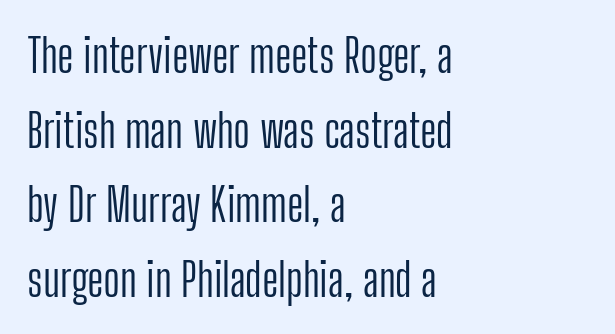
{"serif": "no", "italic": "no", "bold": "no", "weight": "light", "width": "condensed", "stroke_contrast": "low", "x_height": "medium", "monospaced": "no", "underline": "no", "align": "left", "line_spacing": "normal", "line_spacing_ratio": 1.62, "letter_spacing": "normal", "letter_spacing_em": 0.0, "glyph_px": 46}
